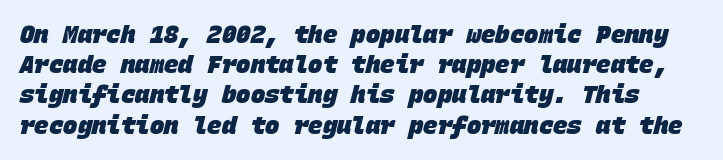
The image shows 24 px bold type; set normal line spacing (1.26x), normal letter spacing, not underlined.
